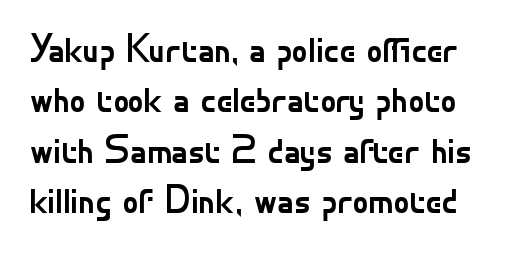
The space between consecutive lines is moderate. The letters advance in unequal steps, a hallmark of proportional type. Each stroke keeps to a modest, everyday thickness or less. A bare baseline throughout the passage. The axis of the letterforms is exactly vertical.
